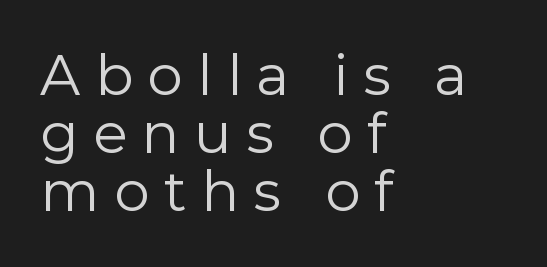
Q: Is the text bold? A: No.
Q: Is the text italic (slanted)? A: No, it is upright.
Q: Is the typeface a serif or a sans-serif typeface? A: Sans-serif.
Q: Is the text underlined? A: No.
Q: How is the paragraph aligned? A: Left-aligned.
Q: Is the spacing between letters normal or unusually wide? A: Unusually wide.
Q: Is the spacing between lines tight, normal or loose? A: Tight.
Q: Width (condensed, normal, or wide)? A: Normal.
Q: x-height? A: Medium.
Q: Monospaced? A: No.
